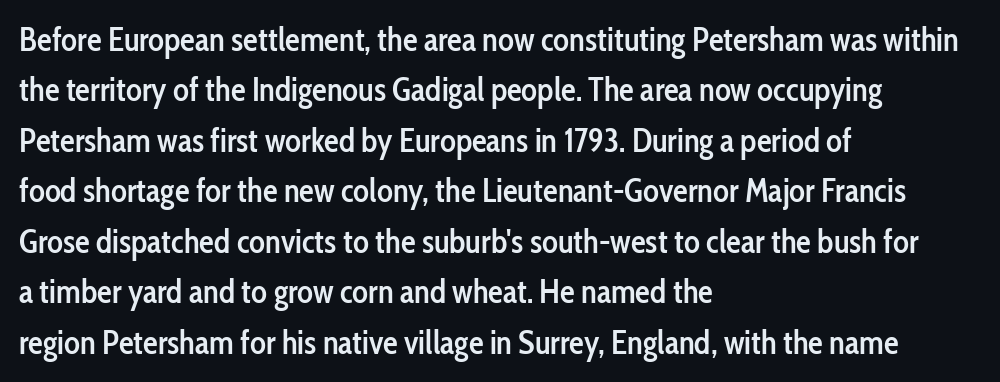
Line beginnings align vertically; line endings do not. The passage shown is semibold, sitting just below true bold. Glance below the letters and you will spot only blank space. The letters advance in unequal steps, a hallmark of proportional type. This sample uses plain, unmodified letter spacing. The designer left line spacing at the default.
